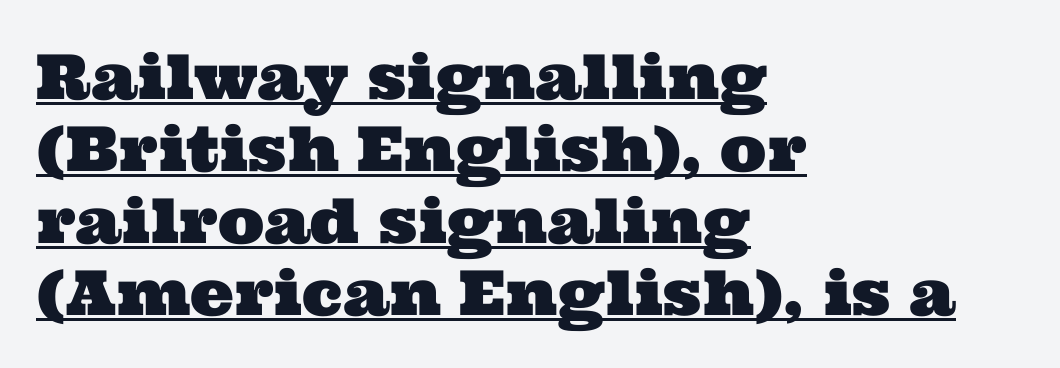
You could not count columns in this text — the font is proportionally spaced. The face used here is seriffed, in the tradition of book romans. Check the space under the baseline: a stroke is drawn there. How are the letters spaced? Ordinarily, with no added tracking. The paragraph has a hard left edge and a soft right edge.
